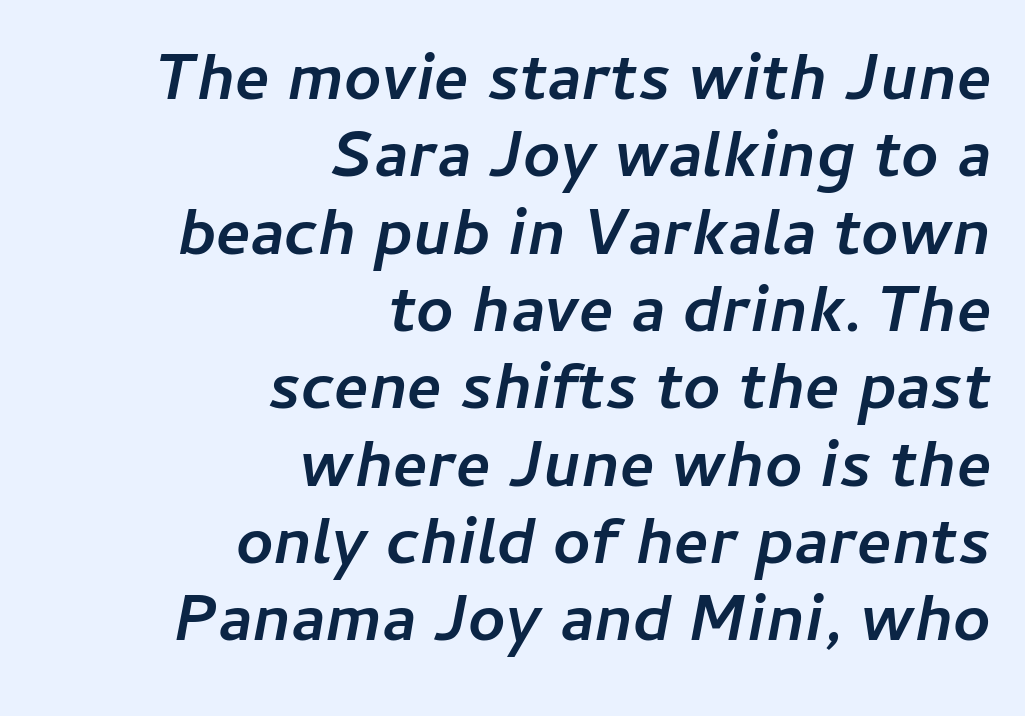
{"italic": "yes", "lean": "right", "slant_degrees": 11, "bold": "yes", "weight": "semibold", "width": "normal", "stroke_contrast": "low", "x_height": "medium", "monospaced": "no", "underline": "no", "align": "right", "line_spacing_ratio": 1.19, "letter_spacing": "normal", "letter_spacing_em": 0.0, "glyph_px": 65}
